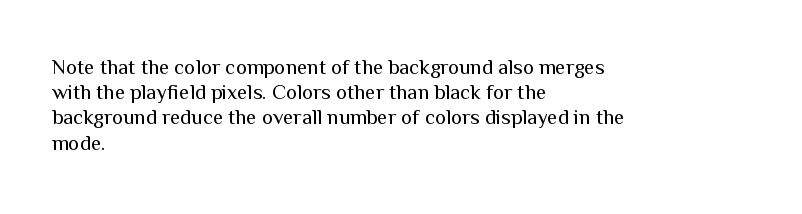
{"italic": "no", "bold": "no", "underline": "no", "align": "left", "line_spacing_ratio": 1.2, "letter_spacing": "normal", "letter_spacing_em": 0.0, "glyph_px": 21}
